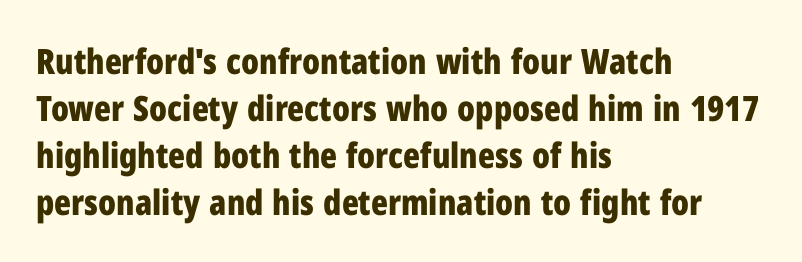
{"serif": "no", "italic": "no", "bold": "yes", "weight": "bold", "width": "condensed", "stroke_contrast": "low", "x_height": "medium", "monospaced": "no", "underline": "no", "align": "left", "line_spacing": "normal", "line_spacing_ratio": 1.34, "letter_spacing": "normal", "letter_spacing_em": 0.0, "glyph_px": 35}
